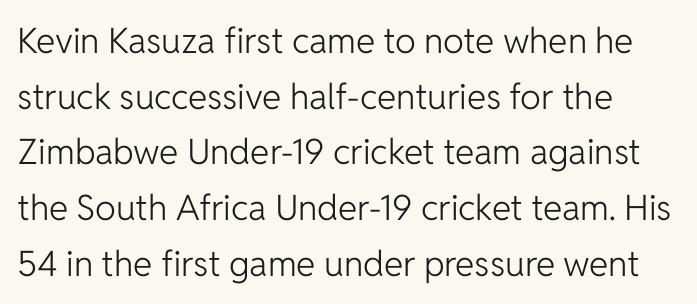
The image shows 35 px light sans-serif type, upright; set left-aligned, normal line spacing (1.59x), normal letter spacing, not underlined; low stroke contrast and a medium x-height.
